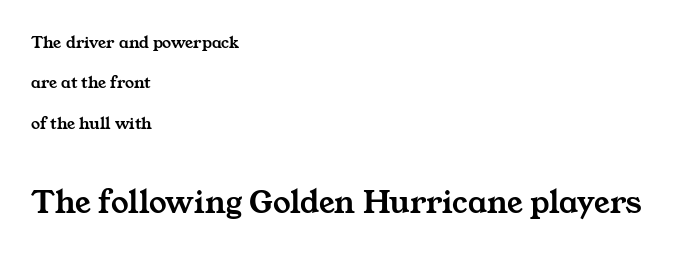
The image shows 35 px wide serif type; set left-aligned, loose line spacing (2.25x), normal letter spacing, not underlined; the second (bottom) block is 1.94x larger; medium stroke contrast and a medium x-height.
